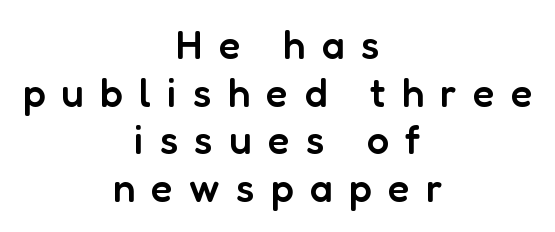
Q: Is the text bold? A: Semi-bold.
Q: Is the text italic (slanted)? A: No, it is upright.
Q: Is the typeface a serif or a sans-serif typeface? A: Sans-serif.
Q: Is the text underlined? A: No.
Q: How is the paragraph aligned? A: Centered.
Q: Is the spacing between letters normal or unusually wide? A: Unusually wide.
Q: Width (condensed, normal, or wide)? A: Normal.
Q: Stroke contrast? A: Low.
Q: x-height? A: Medium.
Q: Monospaced? A: No.
